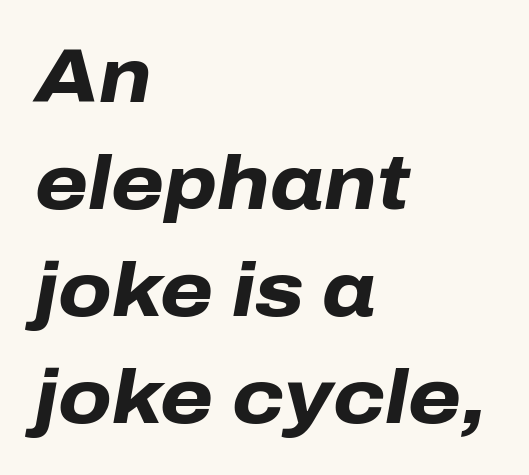
{"italic": "yes", "lean": "right", "slant_degrees": 10, "bold": "yes", "weight": "heavy", "width": "normal", "stroke_contrast": "low", "x_height": "medium", "monospaced": "no", "underline": "no", "align": "left", "line_spacing": "normal", "line_spacing_ratio": 1.41, "letter_spacing": "normal", "letter_spacing_em": 0.0, "glyph_px": 76}
